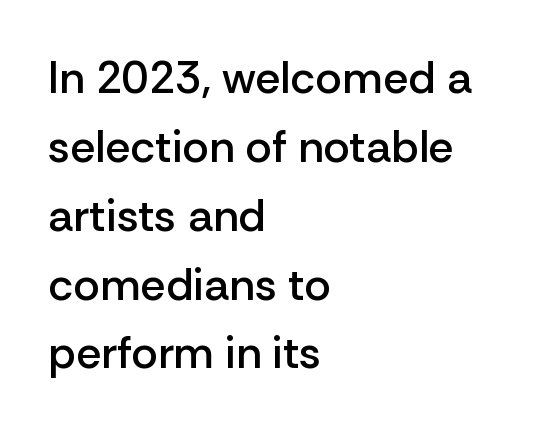
{"serif": "no", "italic": "no", "bold": "semi", "weight": "semibold", "width": "normal", "stroke_contrast": "low", "x_height": "medium", "monospaced": "no", "underline": "no", "align": "left", "line_spacing": "normal", "line_spacing_ratio": 1.53, "letter_spacing": "normal", "letter_spacing_em": 0.0, "glyph_px": 45}
